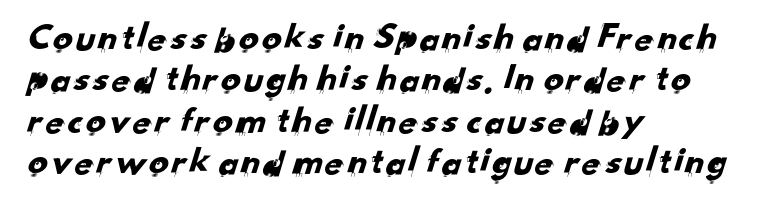
Default kerning and tracking; the words read as compact shapes. Only glyphs here, with clear space below each row. You could barely slide anything between these rows. Short and long lines alike share a common starting point at left.
